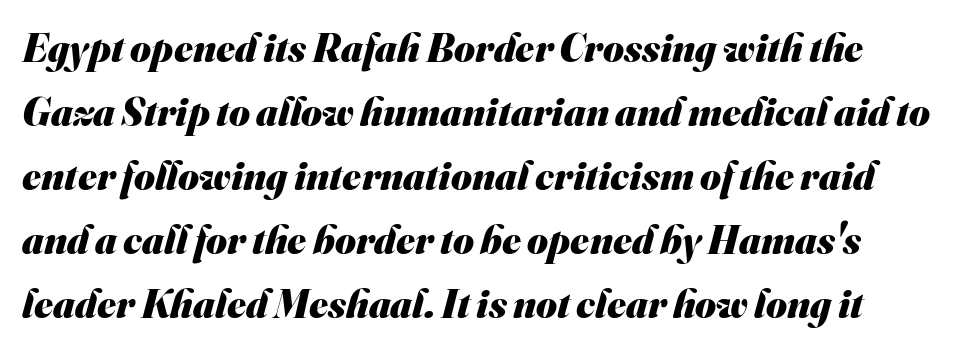
{"serif": "no", "bold": "yes", "weight": "heavy", "width": "normal", "stroke_contrast": "medium", "x_height": "small", "monospaced": "no", "underline": "no", "line_spacing": "normal", "line_spacing_ratio": 1.6, "letter_spacing": "normal", "letter_spacing_em": 0.0, "glyph_px": 40}
